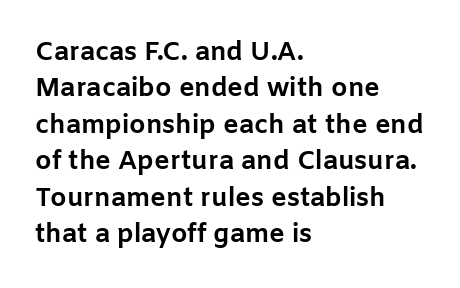
{"italic": "no", "bold": "yes", "underline": "no", "align": "left", "line_spacing": "normal", "line_spacing_ratio": 1.4, "letter_spacing": "normal", "letter_spacing_em": 0.0, "glyph_px": 26}
